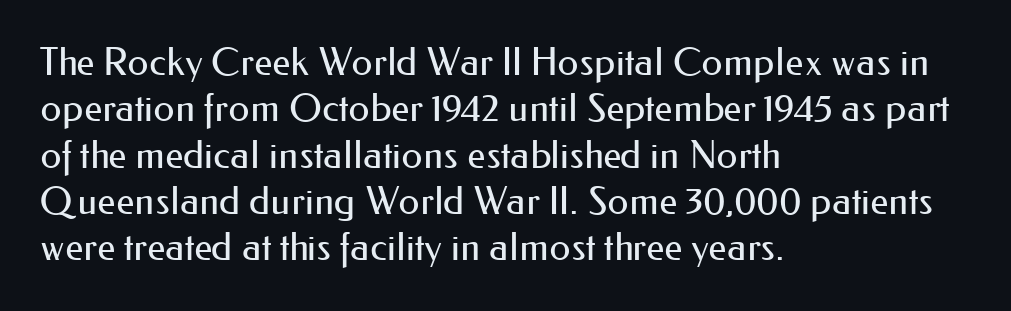
Q: Is the text bold? A: No.
Q: Is the text italic (slanted)? A: No, it is upright.
Q: Is the typeface a serif or a sans-serif typeface? A: Sans-serif.
Q: Is the text underlined? A: No.
Q: How is the paragraph aligned? A: Left-aligned.
Q: Is the spacing between letters normal or unusually wide? A: Normal.
Q: Width (condensed, normal, or wide)? A: Normal.
Q: Stroke contrast? A: Medium.
Q: x-height? A: Small.
Q: Monospaced? A: No.
